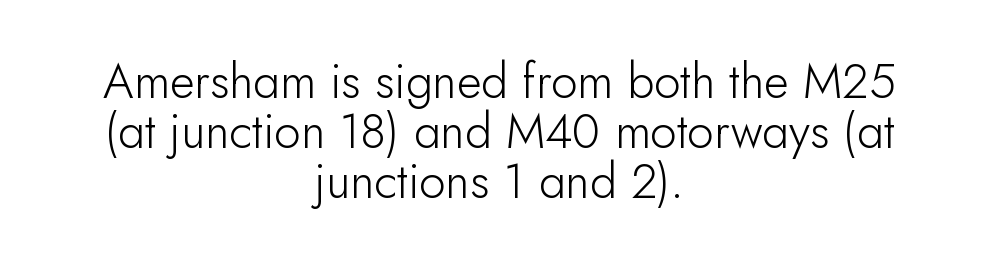
{"serif": "no", "italic": "no", "bold": "no", "weight": "light", "width": "normal", "stroke_contrast": "low", "x_height": "small", "monospaced": "no", "underline": "no", "align": "center", "line_spacing": "tight", "line_spacing_ratio": 1.04, "letter_spacing": "normal", "letter_spacing_em": 0.0, "glyph_px": 48}
